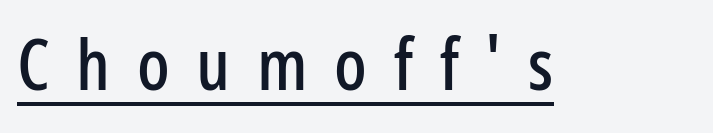
Q: Is the text italic (slanted)? A: No, it is upright.
Q: Is the typeface a serif or a sans-serif typeface? A: Sans-serif.
Q: Is the text underlined? A: Yes.
Q: Is the spacing between letters normal or unusually wide? A: Unusually wide.
Q: Width (condensed, normal, or wide)? A: Condensed.
Q: Stroke contrast? A: Low.
Q: x-height? A: Medium.
Q: Monospaced? A: No.
